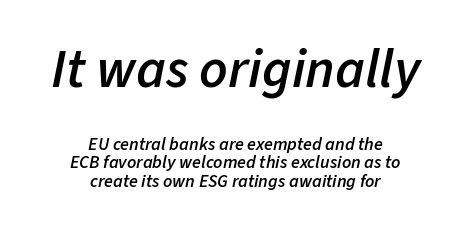
If you squint, the top block still reads clearly — it's the larger of the two. Each line is balanced around a shared central axis. The glyphs have the mass of a demibold cut, below bold. The glyphs are unaccompanied by any horizontal stroke below them.
